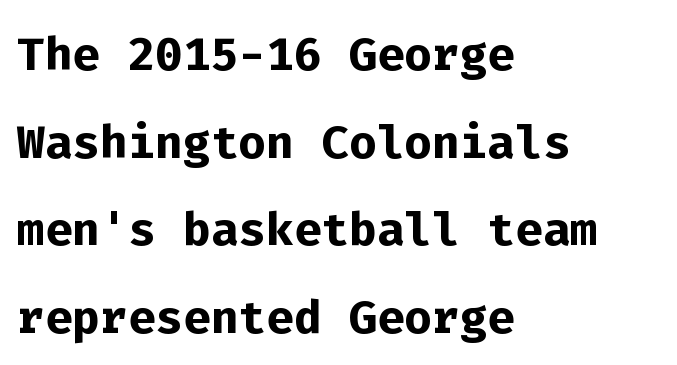
The image shows 65 px semibold sans-serif type, upright, monospaced; set left-aligned, normal line spacing (1.35x), normal letter spacing, not underlined; low stroke contrast and a medium x-height.
